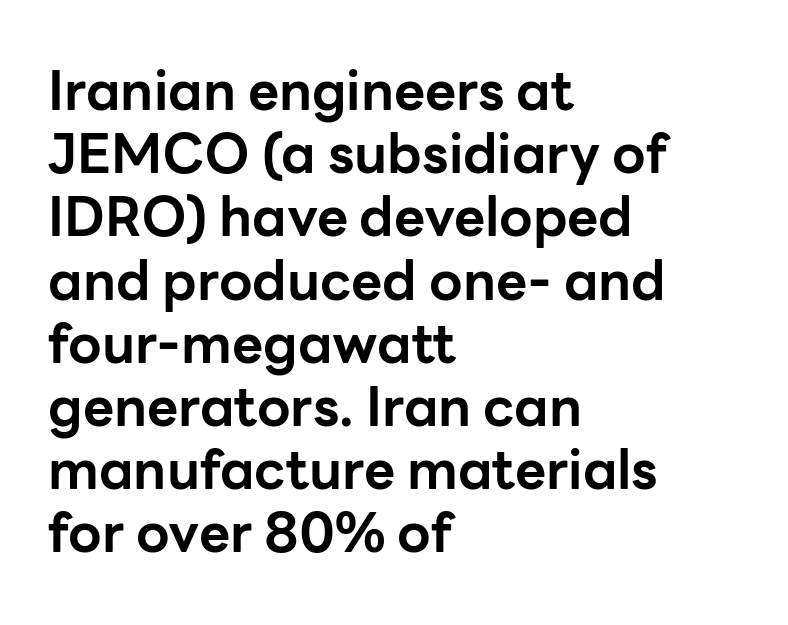
The image shows 54 px bold sans-serif type, upright; set left-aligned, line spacing 1.17x, normal letter spacing, not underlined; low stroke contrast and a medium x-height.
